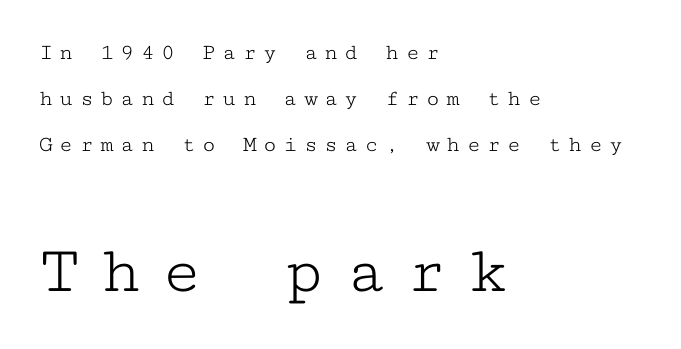
{"serif": "yes", "italic": "no", "bold": "no", "weight": "light", "width": "wide", "stroke_contrast": "low", "x_height": "medium", "monospaced": "yes", "underline": "no", "align": "left", "line_spacing": "loose", "line_spacing_ratio": 2.01, "letter_spacing": "wide", "letter_spacing_em": 0.28, "larger_block": "second", "size_ratio": 3.0, "glyph_px": 69}
